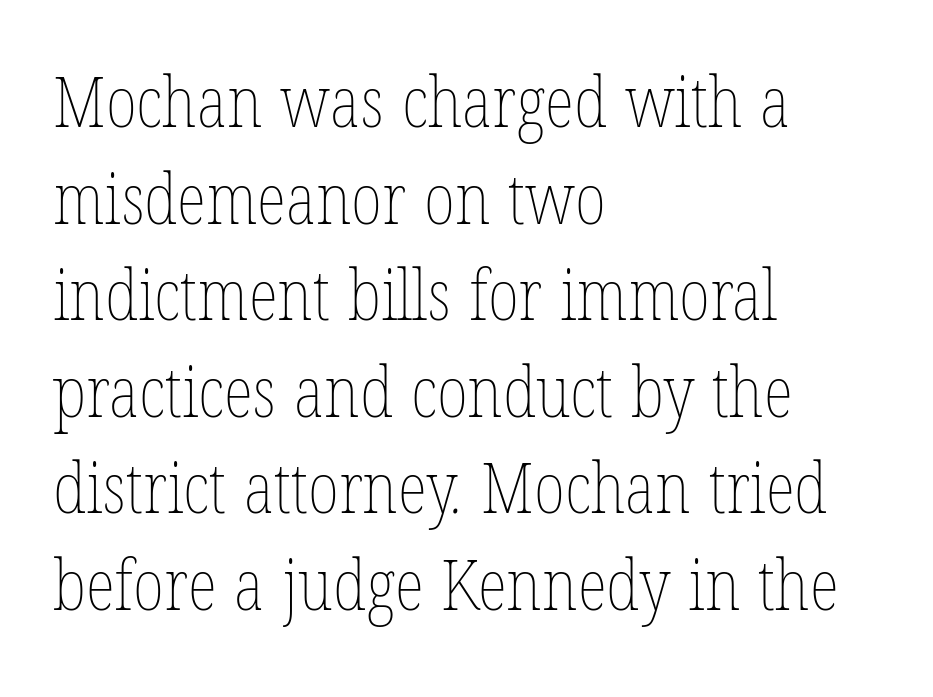
{"bold": "no", "weight": "thin", "width": "condensed", "stroke_contrast": "low", "x_height": "medium", "monospaced": "no", "underline": "no", "align": "left", "line_spacing": "normal", "line_spacing_ratio": 1.4, "letter_spacing": "normal", "letter_spacing_em": 0.0, "glyph_px": 69}
